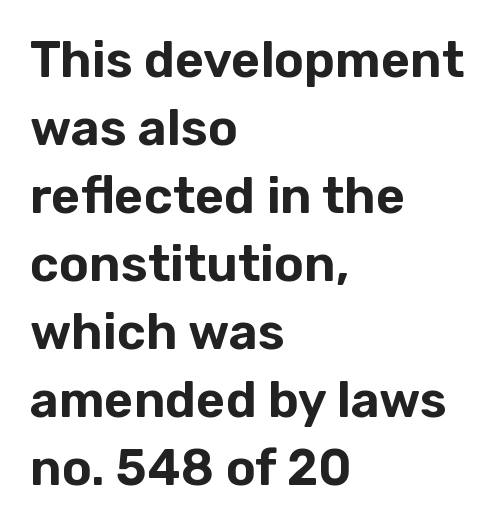
Clear beneath every line of the passage. The face used here is a sans, in the tradition of grotesques and geometrics. This sample has the flowing, uneven cadence of proportional lettering. Short note: letters normally spaced. Italic? Not at all — the glyphs are vertical. Each line starts at the same left margin while the right side varies.
